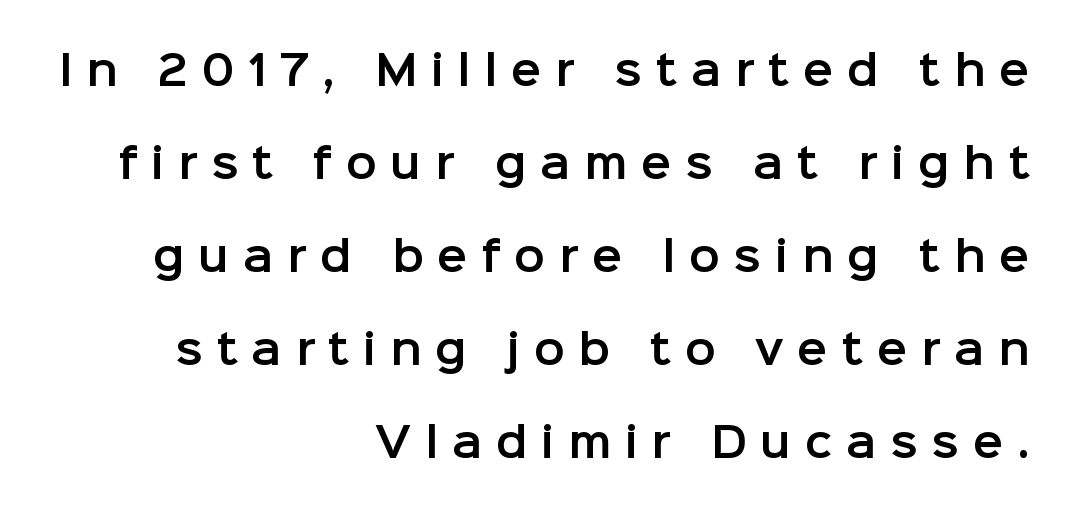
Q: Is the text italic (slanted)? A: No, it is upright.
Q: Is the typeface a serif or a sans-serif typeface? A: Sans-serif.
Q: Is the text underlined? A: No.
Q: How is the paragraph aligned? A: Right-aligned.
Q: Is the spacing between letters normal or unusually wide? A: Unusually wide.
Q: Is the spacing between lines tight, normal or loose? A: Loose.
Q: Width (condensed, normal, or wide)? A: Normal.
Q: Stroke contrast? A: Low.
Q: x-height? A: Medium.
Q: Monospaced? A: No.
